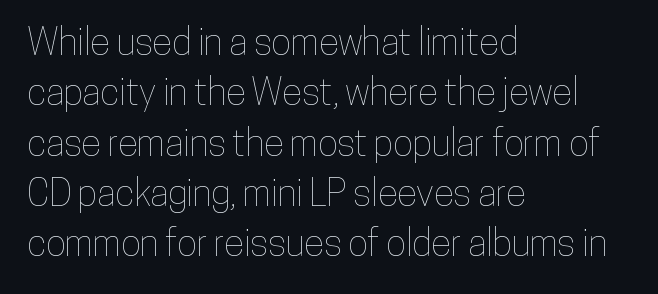
Q: Is the text italic (slanted)? A: No, it is upright.
Q: Is the text underlined? A: No.
Q: How is the paragraph aligned? A: Left-aligned.
Q: Is the spacing between letters normal or unusually wide? A: Normal.
Q: Is the spacing between lines tight, normal or loose? A: Normal.
Q: Width (condensed, normal, or wide)? A: Condensed.
Q: Stroke contrast? A: Low.
Q: x-height? A: Medium.
Q: Monospaced? A: No.
